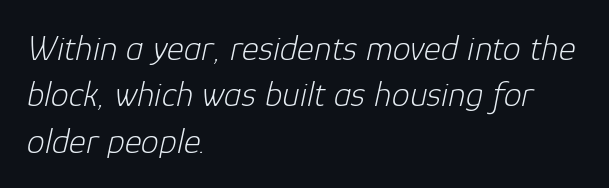
{"italic": "yes", "lean": "right", "slant_degrees": 12, "bold": "no", "weight": "light", "width": "normal", "stroke_contrast": "low", "x_height": "medium", "monospaced": "no", "underline": "no", "align": "left", "line_spacing": "normal", "line_spacing_ratio": 1.29, "letter_spacing": "normal", "letter_spacing_em": 0.0, "glyph_px": 36}
